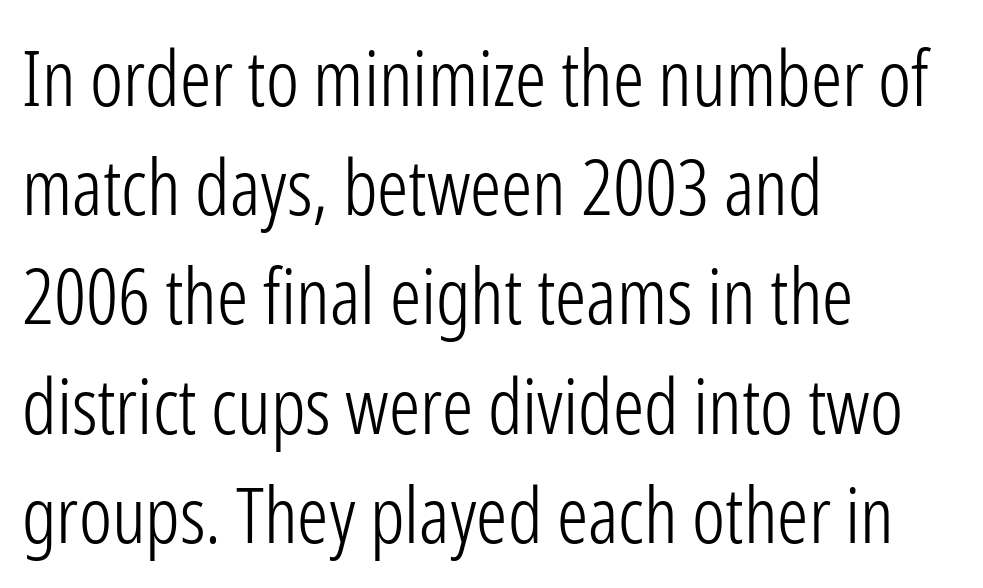
The image shows 78 px light, condensed sans-serif type, upright; set left-aligned, normal line spacing (1.4x), normal letter spacing, not underlined; low stroke contrast and a medium x-height.
